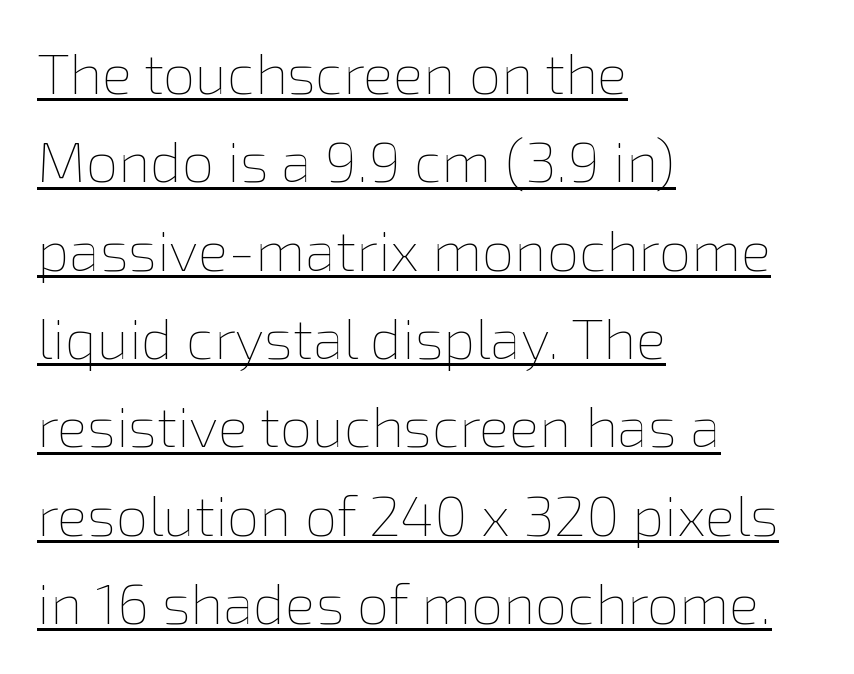
Honestly, the underline is the first thing you notice here. Typeset ragged right — the left edge is the straight one. The designer left line spacing at the default. No extra tracking has been applied to these lines. Here the designer chose a conventional face with non-uniform glyph widths. Do the letters lean? They stand straight.
